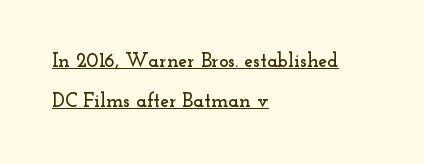
{"italic": "no", "underline": "yes", "align": "left", "line_spacing": "loose", "line_spacing_ratio": 1.99, "letter_spacing": "normal", "letter_spacing_em": 0.0, "glyph_px": 20}
